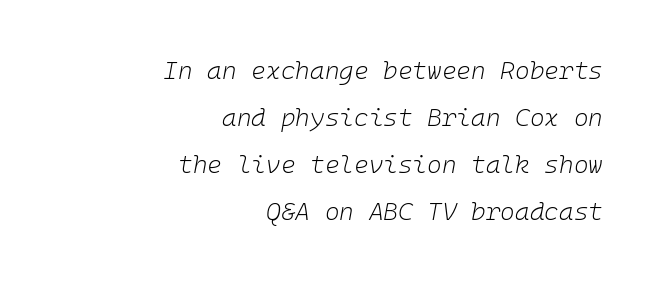
The image shows 25 px text type, italic (leaning right); set right-aligned, line spacing 1.88x, normal letter spacing, not underlined.
